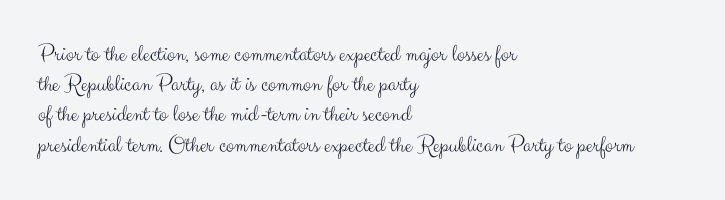
The image shows 24 px text type; set left-aligned, normal line spacing (1.26x), normal letter spacing, not underlined.
